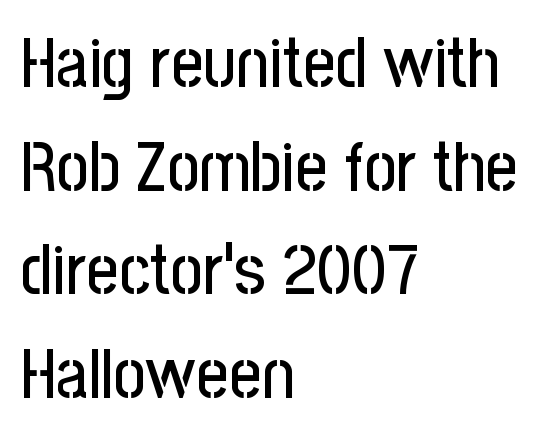
A roman cut, with each character standing at attention. Unmarked baselines from the first word to the last. Observe the ordinary spacing: letters are neighbours, not strangers. Leading: standard. These lines stack with their left ends in a neat column. Look at the bottom of the vertical strokes: they stop flat, with no serifs.
